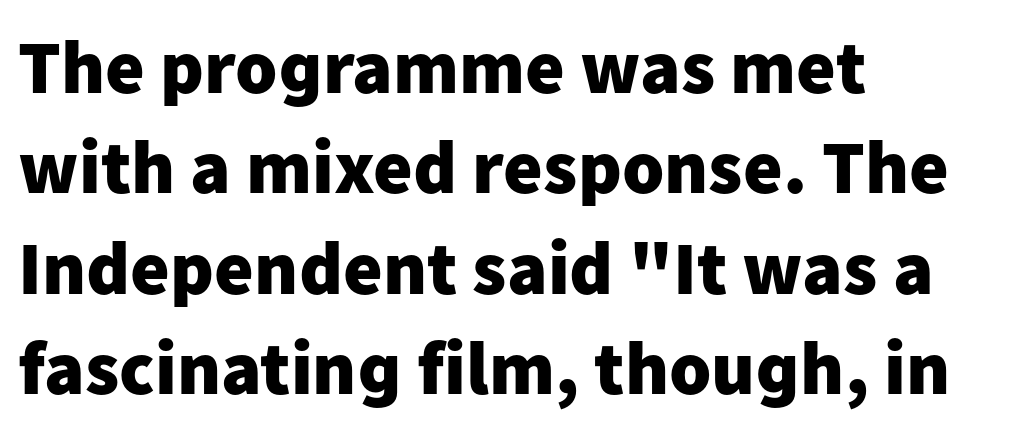
{"serif": "no", "italic": "no", "bold": "yes", "weight": "heavy", "width": "normal", "stroke_contrast": "low", "x_height": "medium", "monospaced": "no", "underline": "no", "align": "left", "line_spacing": "normal", "line_spacing_ratio": 1.32, "letter_spacing": "normal", "letter_spacing_em": 0.0, "glyph_px": 76}
